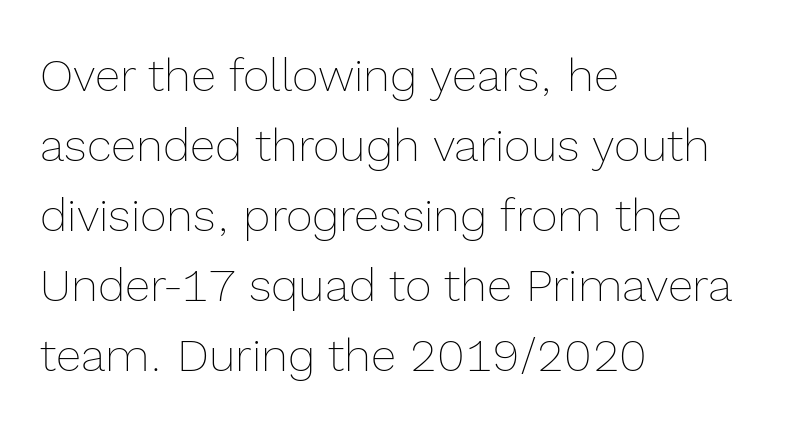
Reading down the column, the eye jumps a familiar distance to each next line. No heavy texture on the line: the type isn't bold. Ordinary non-slanted type is in use. These lines stack with their left ends in a neat column. A typesetter would call this zero additional tracking. Each row of text sits above clean, open space.
